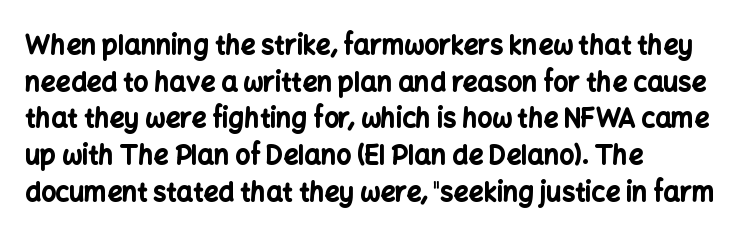
The image shows 26 px bold type, upright; set left-aligned, normal line spacing (1.41x), normal letter spacing, not underlined.
